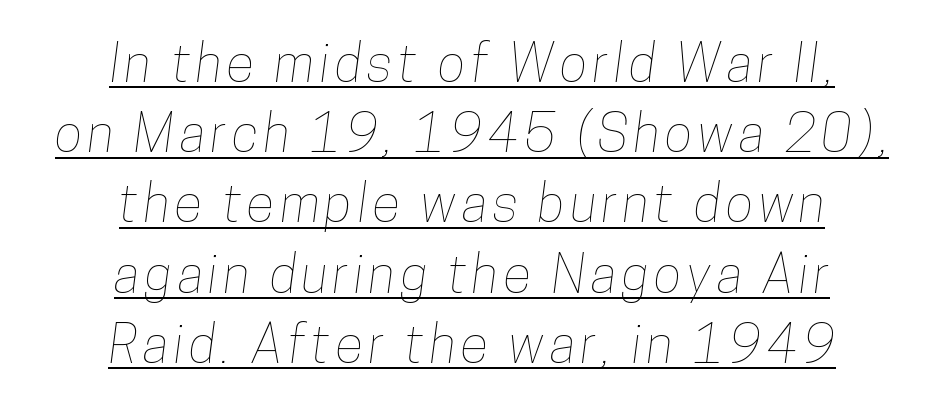
{"width": "condensed", "stroke_contrast": "low", "x_height": "medium", "monospaced": "no", "underline": "yes", "align": "center", "line_spacing": "normal", "line_spacing_ratio": 1.35, "glyph_px": 52}
